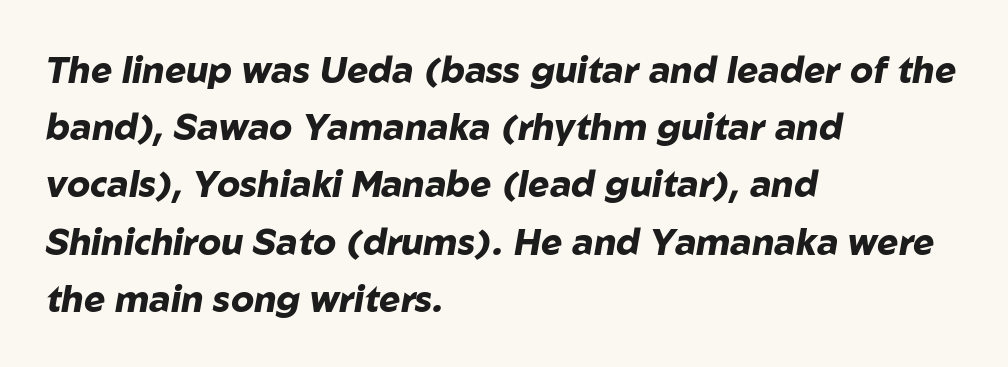
{"italic": "yes", "lean": "right", "slant_degrees": 10, "bold": "yes", "weight": "heavy", "width": "normal", "stroke_contrast": "low", "x_height": "medium", "monospaced": "no", "underline": "no", "align": "left", "line_spacing": "normal", "line_spacing_ratio": 1.59, "letter_spacing": "normal", "letter_spacing_em": 0.0, "glyph_px": 36}
